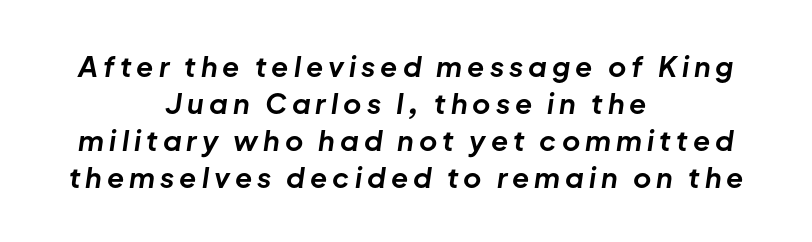
{"italic": "yes", "lean": "right", "slant_degrees": 8, "bold": "yes", "weight": "bold", "width": "normal", "stroke_contrast": "low", "x_height": "medium", "monospaced": "no", "underline": "no", "align": "center", "line_spacing": "normal", "line_spacing_ratio": 1.32, "glyph_px": 28}
